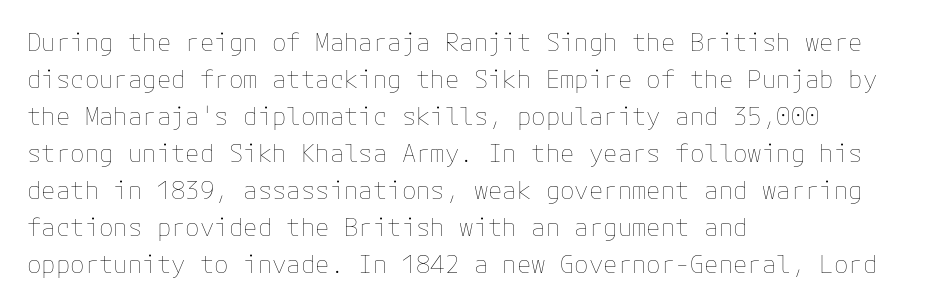
{"italic": "no", "bold": "no", "underline": "no", "align": "left", "line_spacing": "normal", "line_spacing_ratio": 1.54, "letter_spacing": "normal", "letter_spacing_em": 0.0, "glyph_px": 24}
